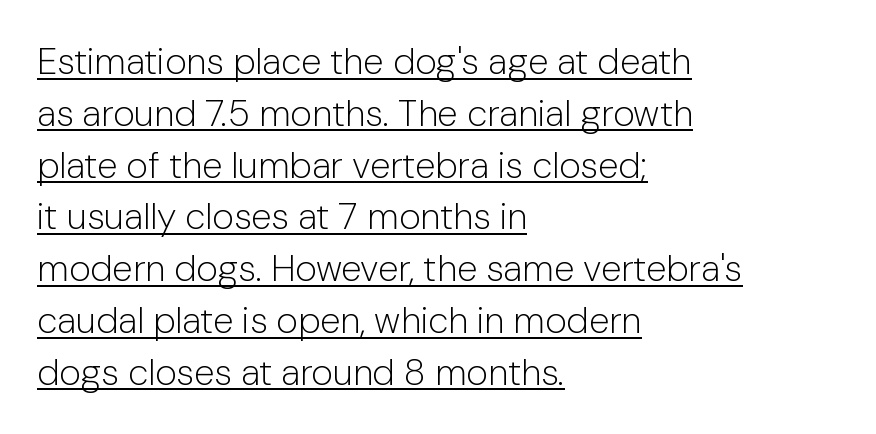
The image shows 37 px light sans-serif type, upright; set left-aligned, normal line spacing (1.4x), normal letter spacing, underlined; low stroke contrast and a medium x-height.
